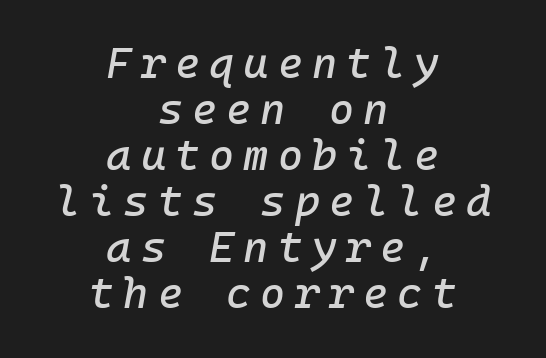
Q: Is the text italic (slanted)? A: Yes, it leans right by about 10 degrees.
Q: Is the text underlined? A: No.
Q: How is the paragraph aligned? A: Centered.
Q: Is the spacing between letters normal or unusually wide? A: Unusually wide.
Q: Is the spacing between lines tight, normal or loose? A: Tight.
Q: Width (condensed, normal, or wide)? A: Normal.
Q: Stroke contrast? A: Low.
Q: x-height? A: Medium.
